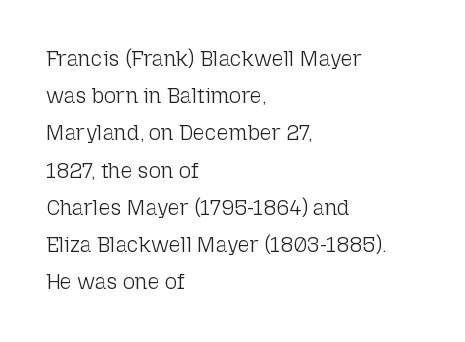
Line beginnings align vertically; line endings do not. Stems here are at most as thick as an everyday book face. Glyph-to-glyph distance matches everyday printed text. When letters stand straight like this, we call the style roman or upright. The words here are not underlined.
